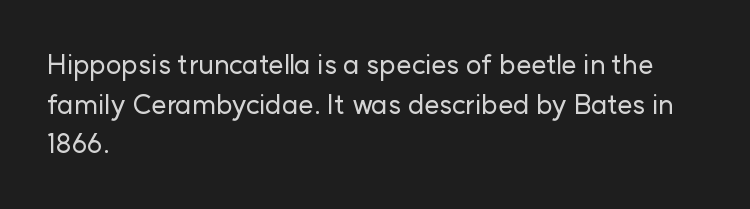
Reading down the column, the eye jumps a familiar distance to each next line. The gaps between neighbouring characters are ordinary and unremarkable. Every character sits straight up, as roman type does. These lines stack with their left ends in a neat column. Bare-footed words on every line.
